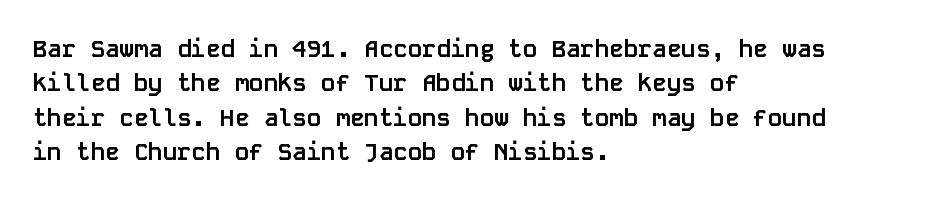
The passage shown is emphatically bold. The space directly below the letters is spotless. Italic? Not at all — the glyphs are vertical. The block of text has a typical density, with ordinary space between rows.
